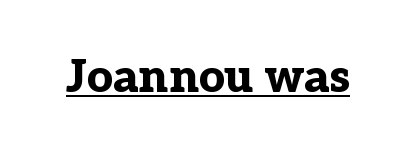
The typesetter has applied underlining to the passage shown. Posture: vertical. This rendering employs a face with finishing strokes, i.e., a serif. The font is running at its bold setting.
